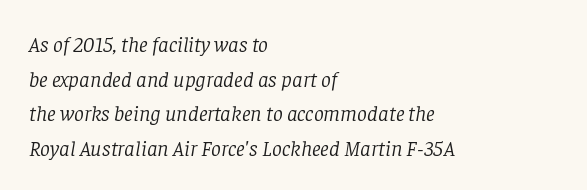
This sample keeps an unexceptional amount of space between lines. Alignment: flush left. Caption: face not bold, strokes unweighted. Plain, unruled lines of type.
